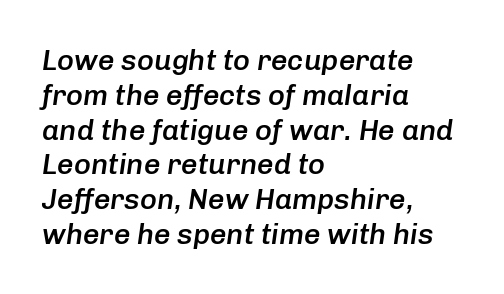
{"italic": "yes", "lean": "right", "slant_degrees": 8, "bold": "semi", "weight": "semibold", "width": "normal", "stroke_contrast": "low", "x_height": "medium", "monospaced": "no", "underline": "no", "align": "left", "line_spacing_ratio": 1.2, "letter_spacing": "normal", "letter_spacing_em": 0.0, "glyph_px": 29}
